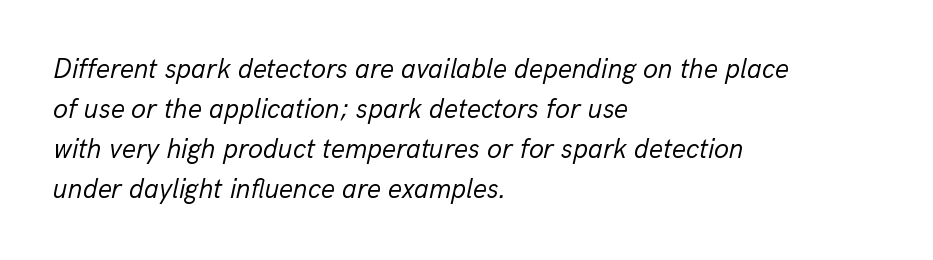
{"italic": "yes", "lean": "right", "slant_degrees": 13, "bold": "no", "underline": "no", "align": "left", "line_spacing": "normal", "line_spacing_ratio": 1.48, "letter_spacing": "normal", "letter_spacing_em": 0.0, "glyph_px": 27}
